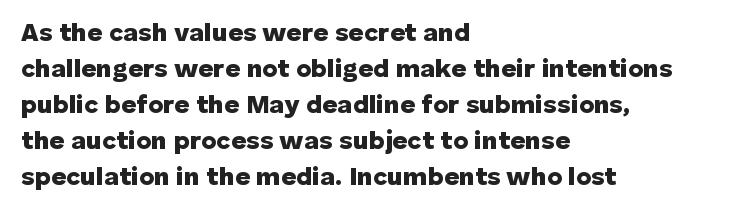
Q: Is the text bold? A: Yes.
Q: Is the text italic (slanted)? A: No, it is upright.
Q: Is the text underlined? A: No.
Q: How is the paragraph aligned? A: Left-aligned.
Q: Is the spacing between letters normal or unusually wide? A: Normal.
Q: Is the spacing between lines tight, normal or loose? A: Normal.
